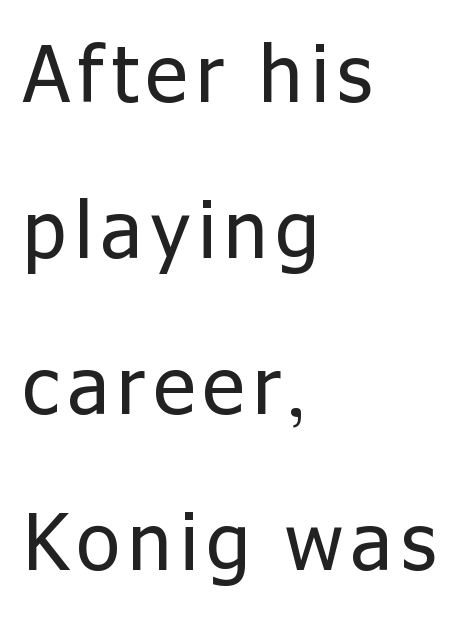
{"serif": "no", "italic": "no", "bold": "no", "weight": "regular", "width": "normal", "stroke_contrast": "low", "x_height": "medium", "monospaced": "no", "underline": "no", "align": "left", "line_spacing": "loose", "line_spacing_ratio": 2.0, "glyph_px": 78}
